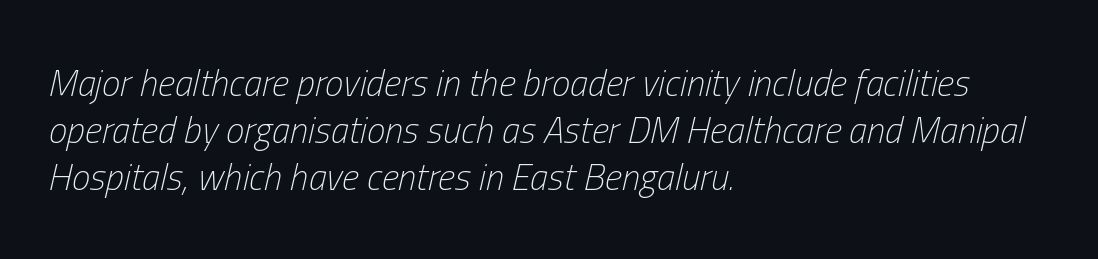
Q: Is the text bold? A: No.
Q: Is the text italic (slanted)? A: Yes, it leans right by about 13 degrees.
Q: Is the text underlined? A: No.
Q: How is the paragraph aligned? A: Left-aligned.
Q: Is the spacing between letters normal or unusually wide? A: Normal.
Q: Is the spacing between lines tight, normal or loose? A: Normal.
Q: Width (condensed, normal, or wide)? A: Condensed.
Q: Stroke contrast? A: Low.
Q: x-height? A: Medium.
Q: Monospaced? A: No.
